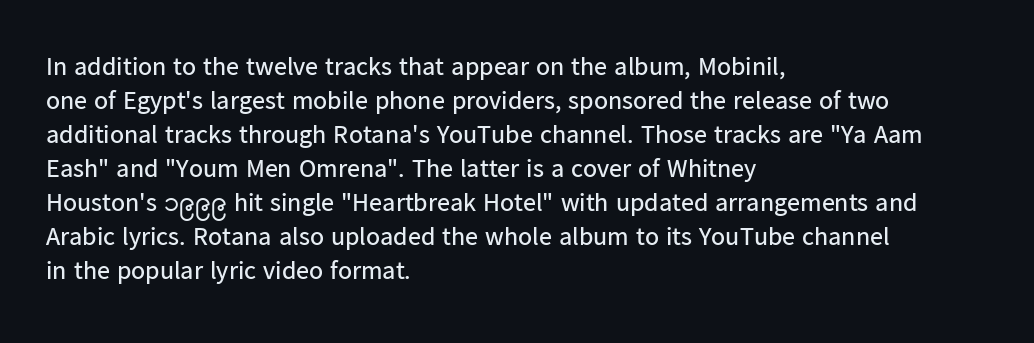
The image shows 26 px text type, upright; set left-aligned, normal line spacing (1.31x), normal letter spacing, not underlined.
